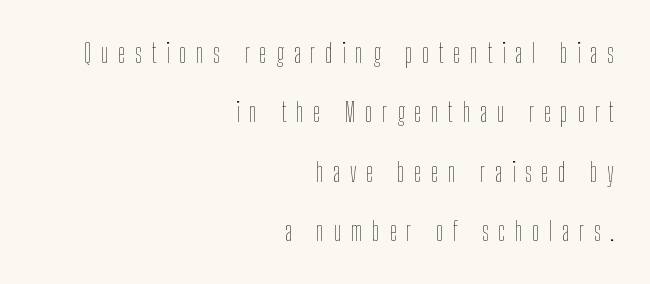
The type sits square on the baseline with zero lean. The letterforms sit at book weight or below. Unmarked baselines from the first word to the last. Rows of type keep a wide berth in the vertical direction. Letter spacing: wide.
